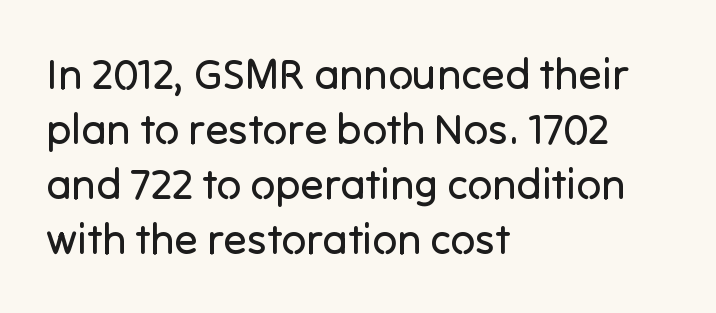
{"serif": "no", "italic": "no", "bold": "no", "weight": "regular", "width": "normal", "stroke_contrast": "low", "x_height": "medium", "monospaced": "no", "underline": "no", "align": "left", "line_spacing": "normal", "line_spacing_ratio": 1.28, "letter_spacing": "normal", "letter_spacing_em": 0.0, "glyph_px": 43}
